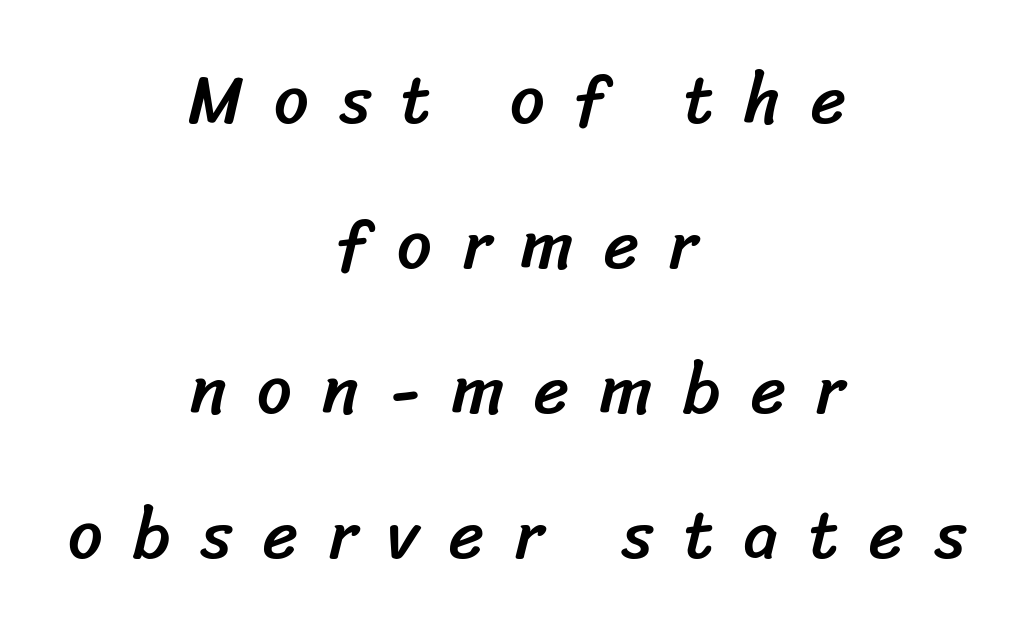
The image shows 68 px sans-serif type; set centered, loose line spacing (2.13x), unusually wide letter spacing (+0.45 em), not underlined; low stroke contrast and a medium x-height.
